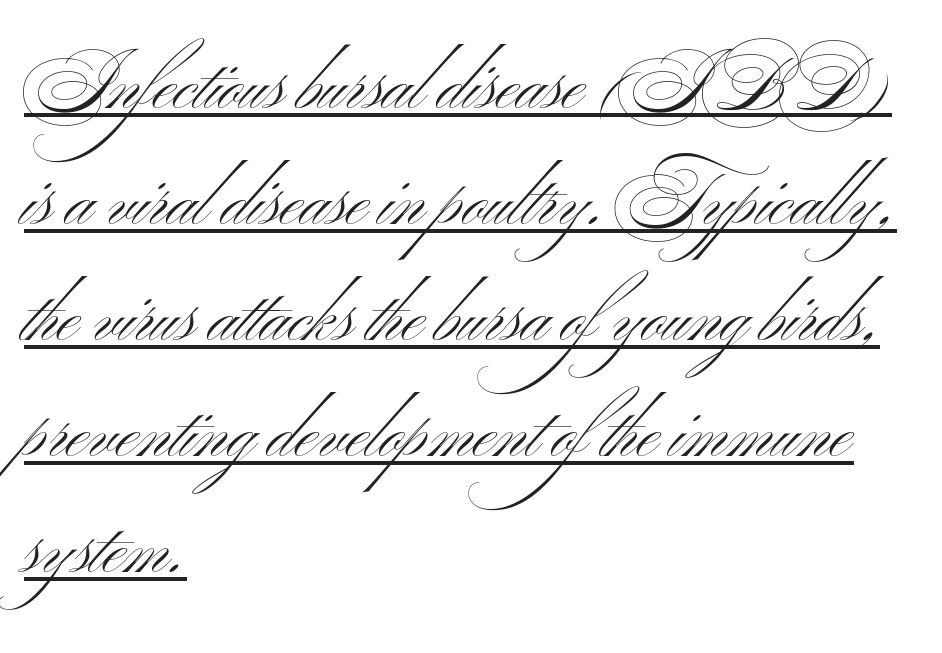
Glance below the letters and you will spot a drawn line. The vertical gap from one line to the next is medium. These lines are composed in type without serifs. This rendering leaves character spacing at its baseline value.
